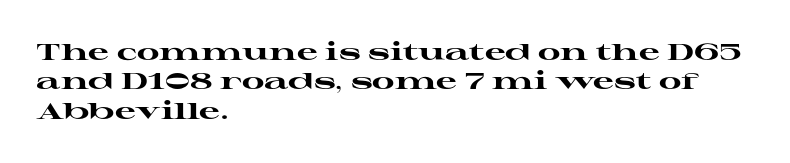
In terms of posture, this sample is upright. Whoever set this chose a conventional vertical rhythm. The space directly below the letters is spotless. A typesetter would call this zero additional tracking.
